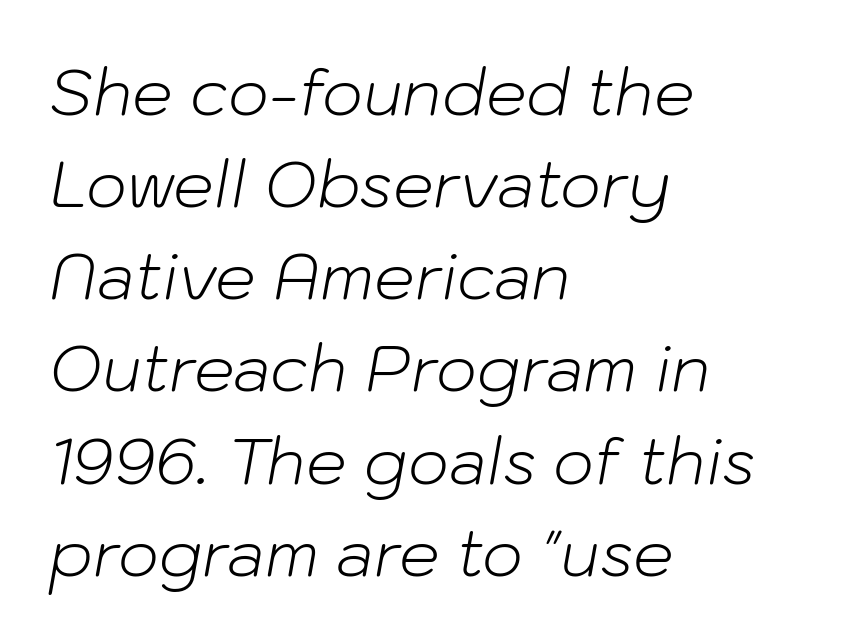
{"italic": "yes", "lean": "right", "slant_degrees": 10, "bold": "no", "weight": "light", "width": "normal", "stroke_contrast": "low", "x_height": "medium", "monospaced": "no", "underline": "no", "align": "left", "line_spacing": "normal", "line_spacing_ratio": 1.44, "letter_spacing": "normal", "letter_spacing_em": 0.0, "glyph_px": 64}
